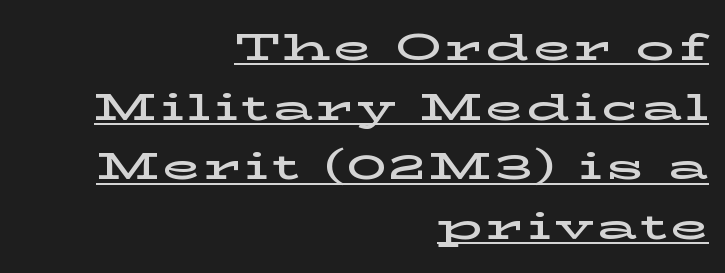
{"serif": "yes", "italic": "no", "width": "wide", "stroke_contrast": "low", "x_height": "medium", "monospaced": "no", "underline": "yes", "align": "right", "line_spacing": "normal", "line_spacing_ratio": 1.57, "glyph_px": 38}
